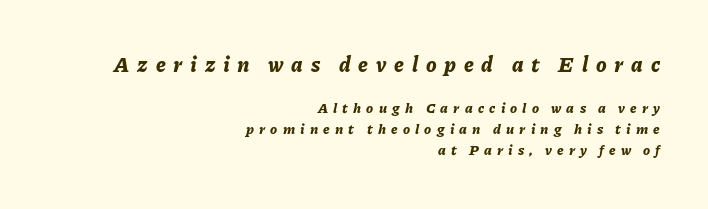
{"italic": "yes", "lean": "right", "slant_degrees": 11, "bold": "yes", "underline": "no", "align": "right", "line_spacing": "normal", "line_spacing_ratio": 1.52, "letter_spacing": "wide", "letter_spacing_em": 0.37, "larger_block": "first", "size_ratio": 1.5, "glyph_px": 21}
